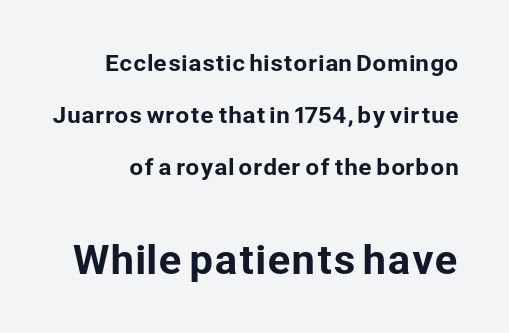
Words appear dense and cohesive because spacing is normal. Each row of text sits above clean, open space. Does the bottom block carry the larger type? Yes, it does. Grotesque or geometric, the face here clearly has no serifs.
